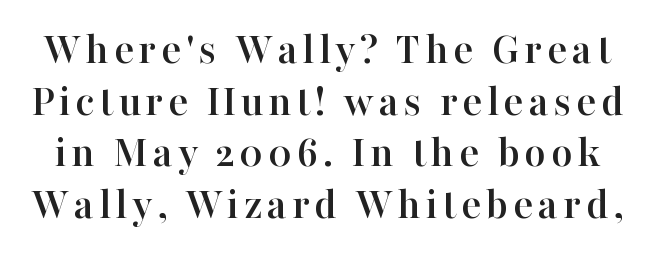
The image shows 46 px serif type, upright; set tight line spacing (1.12x), not underlined; high stroke contrast and a medium x-height.
